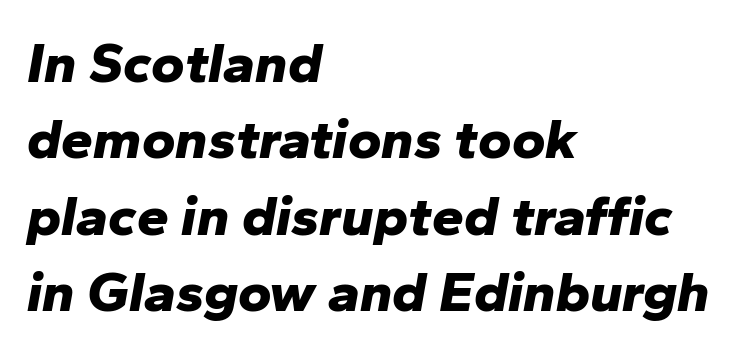
Q: Is the text bold? A: Yes.
Q: Is the text italic (slanted)? A: Yes, it leans right by about 10 degrees.
Q: Is the text underlined? A: No.
Q: How is the paragraph aligned? A: Left-aligned.
Q: Is the spacing between letters normal or unusually wide? A: Normal.
Q: Is the spacing between lines tight, normal or loose? A: Normal.
Q: Width (condensed, normal, or wide)? A: Normal.
Q: Stroke contrast? A: Low.
Q: x-height? A: Medium.
Q: Monospaced? A: No.
